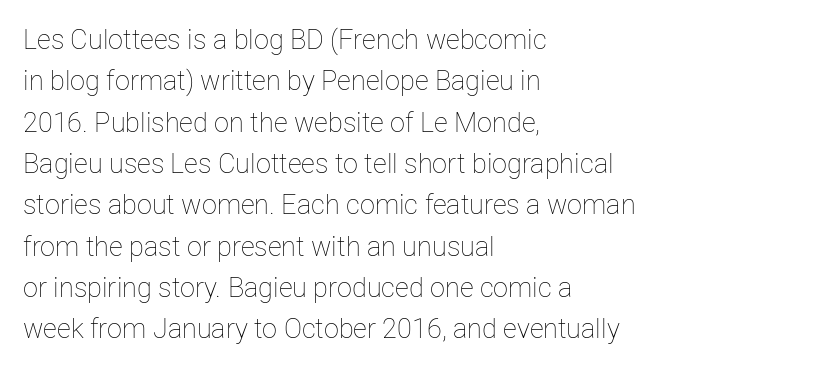
The image shows 27 px text type, upright; set left-aligned, normal line spacing (1.53x), normal letter spacing, not underlined.
